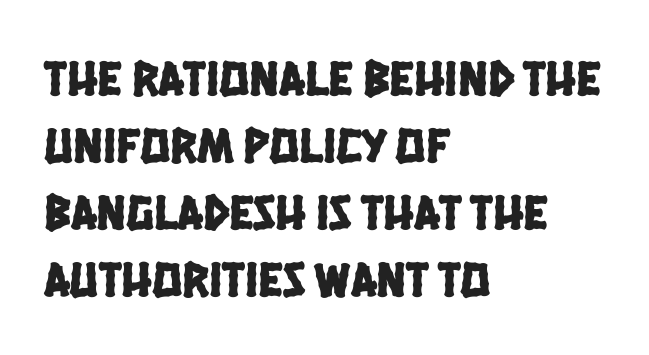
{"serif": "no", "width": "condensed", "stroke_contrast": "low", "x_height": "large", "monospaced": "no", "underline": "no", "align": "left", "line_spacing": "normal", "line_spacing_ratio": 1.34, "letter_spacing": "normal", "letter_spacing_em": 0.0, "glyph_px": 50}
